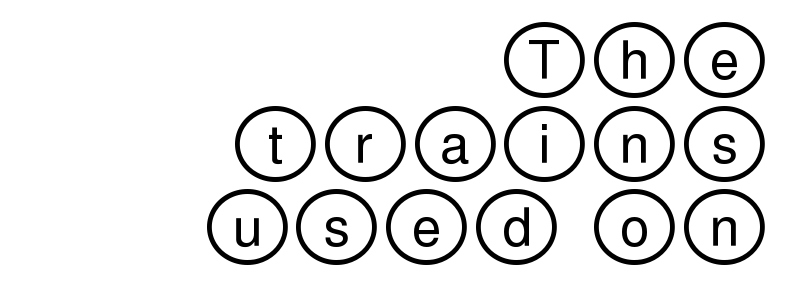
The image shows 53 px wide type, upright; set right-aligned, normal line spacing (1.58x), not underlined; a large x-height.
